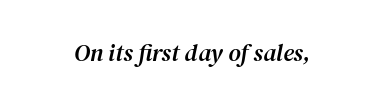
Is the letter spacing exaggerated? No — it looks like the ordinary default. The words here are not underlined. Every character sits at an angle, as italics do.
